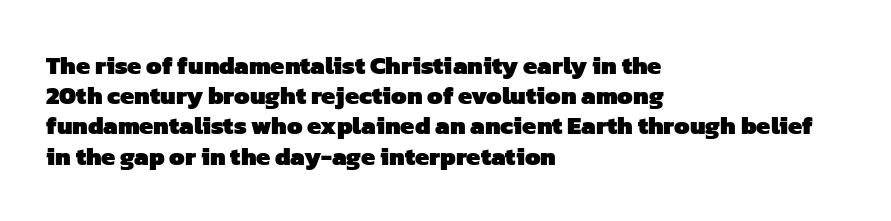
{"bold": "yes", "underline": "no", "align": "left", "line_spacing_ratio": 1.21, "letter_spacing": "normal", "letter_spacing_em": 0.0, "glyph_px": 25}
